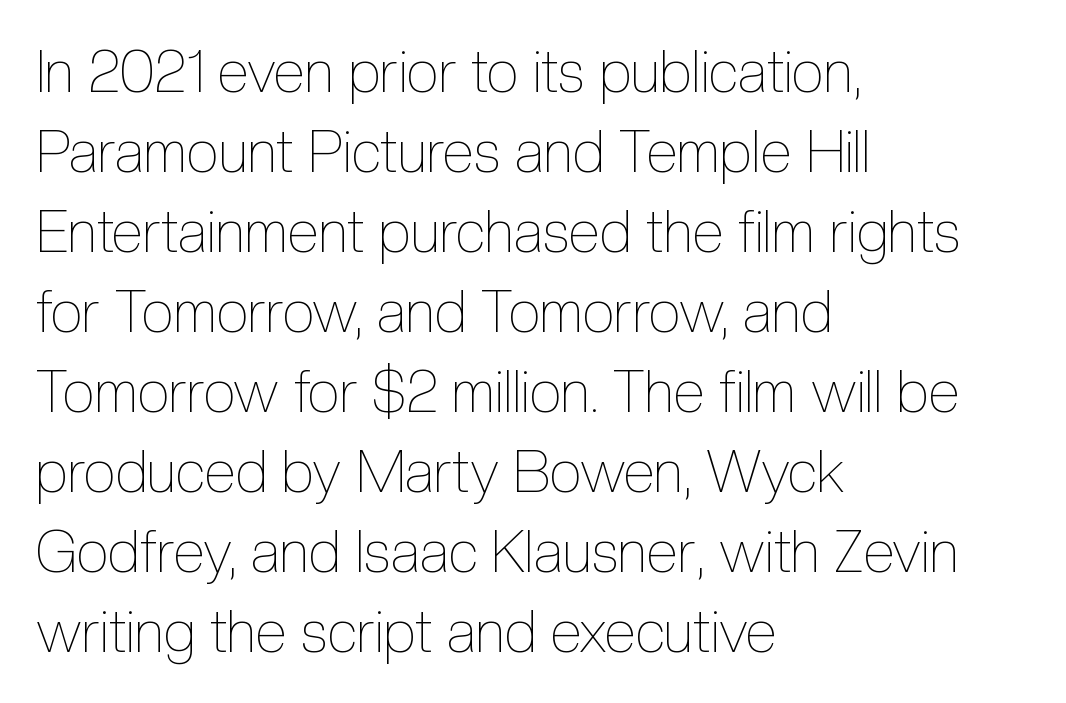
{"italic": "no", "bold": "no", "weight": "thin", "width": "condensed", "x_height": "medium", "monospaced": "no", "underline": "no", "align": "left", "line_spacing": "normal", "line_spacing_ratio": 1.38, "letter_spacing": "normal", "letter_spacing_em": 0.0, "glyph_px": 58}
